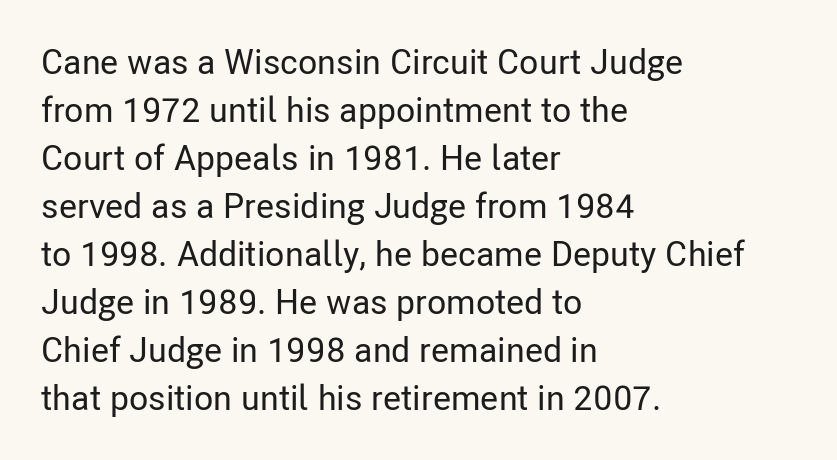
Q: Is the text italic (slanted)? A: No, it is upright.
Q: Is the typeface a serif or a sans-serif typeface? A: Sans-serif.
Q: Is the text underlined? A: No.
Q: How is the paragraph aligned? A: Left-aligned.
Q: Is the spacing between letters normal or unusually wide? A: Normal.
Q: Is the spacing between lines tight, normal or loose? A: Normal.
Q: Width (condensed, normal, or wide)? A: Condensed.
Q: Stroke contrast? A: Low.
Q: x-height? A: Medium.
Q: Monospaced? A: No.
